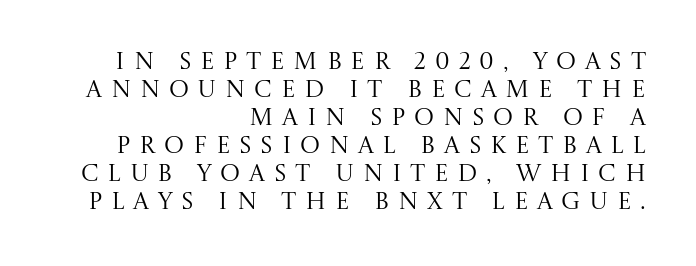
{"italic": "no", "bold": "no", "underline": "no", "align": "right", "line_spacing_ratio": 1.17, "letter_spacing": "wide", "letter_spacing_em": 0.36, "glyph_px": 24}
